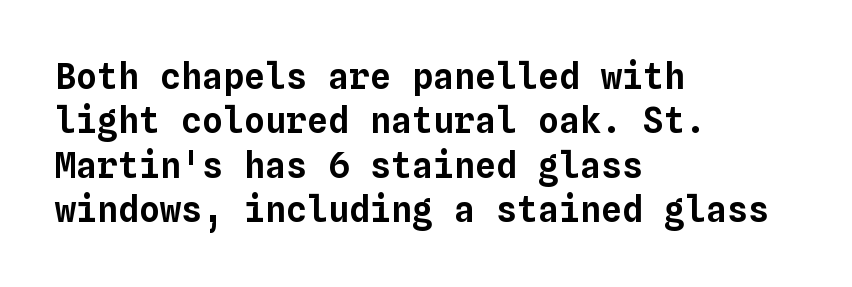
The image shows 35 px text type, upright, monospaced; set left-aligned, normal line spacing (1.27x), normal letter spacing, not underlined; low stroke contrast and a medium x-height.
